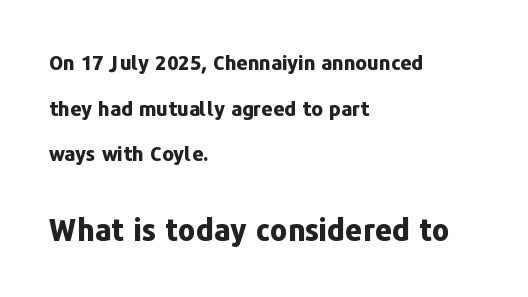
How would I describe the line gaps? Wide and relaxed. Spacing verdict: proportional, widths tailored to each character. Heft: maximum for text — a bold. A student would notice the bottom passage is typeset larger than what precedes it. Horizontally, the lines are justified to the leading edge only. The face used here is a sans, in the tradition of grotesques and geometrics.
